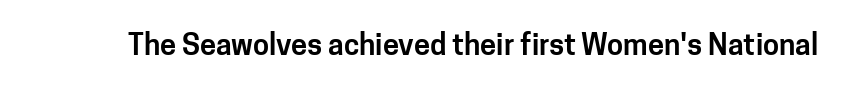
Q: Is the text italic (slanted)? A: No, it is upright.
Q: Is the typeface a serif or a sans-serif typeface? A: Sans-serif.
Q: Is the text underlined? A: No.
Q: Is the spacing between letters normal or unusually wide? A: Normal.
Q: Width (condensed, normal, or wide)? A: Normal.
Q: Stroke contrast? A: Low.
Q: x-height? A: Medium.
Q: Monospaced? A: No.
